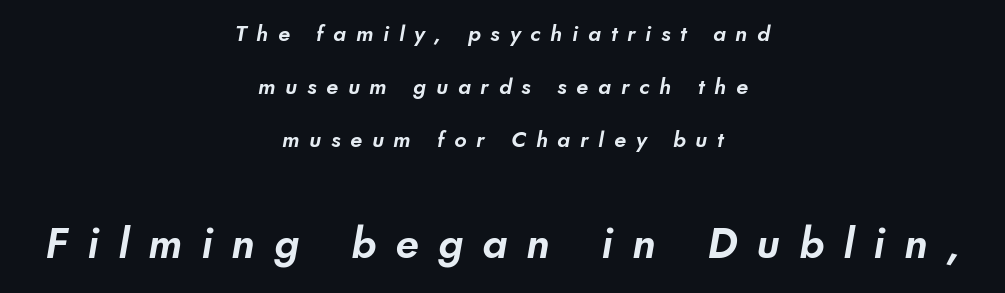
The image shows 43 px sans-serif type; set centered, loose line spacing (2.42x), unusually wide letter spacing (+0.45 em), not underlined; the second (bottom) block is 1.95x larger; low stroke contrast and a small x-height.
